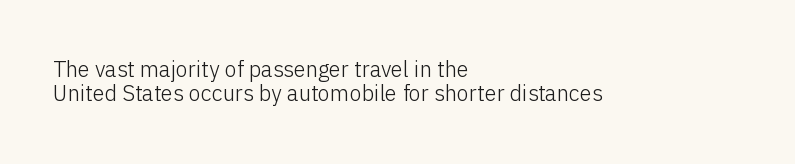
Compared with typical paragraphs, the rows here are closer together. The axis of the letterforms is exactly vertical. Lines of text with bare space underneath. The text block is weighted toward the left margin, trailing off unevenly rightward.
